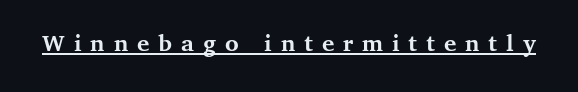
The image shows 26 px bold type, upright; set unusually wide letter spacing (+0.34 em), underlined.
